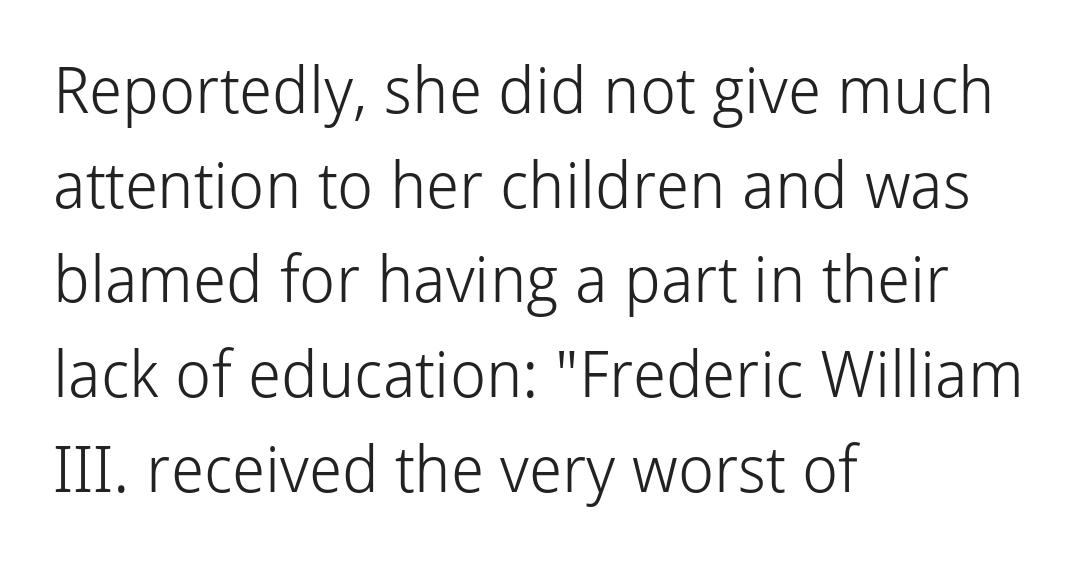
The image shows 64 px light sans-serif type, upright; set left-aligned, normal line spacing (1.48x), normal letter spacing, not underlined; low stroke contrast and a medium x-height.
